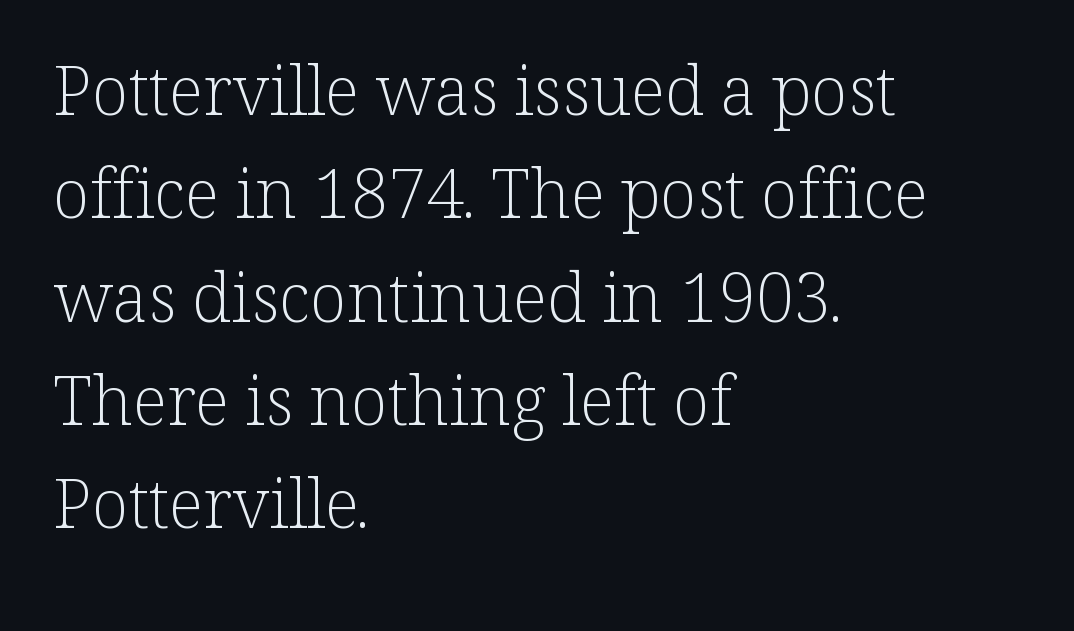
Nope, not italic — everything's standing straight. The font is comparable to plain body text, perhaps lighter. This sample uses plain, unmodified letter spacing. Vertical spacing — default.
